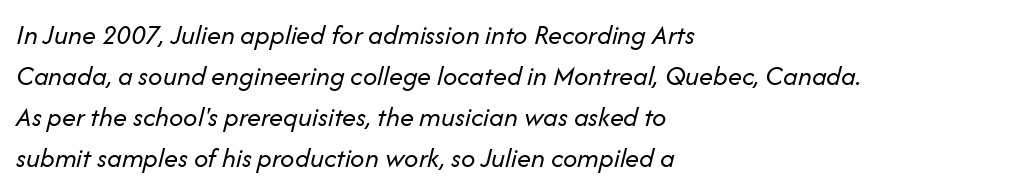
Q: Is the text bold? A: No.
Q: Is the text italic (slanted)? A: Yes, it leans right by about 14 degrees.
Q: Is the text underlined? A: No.
Q: How is the paragraph aligned? A: Left-aligned.
Q: Is the spacing between letters normal or unusually wide? A: Normal.
Q: Is the spacing between lines tight, normal or loose? A: Normal.
Q: Width (condensed, normal, or wide)? A: Normal.
Q: Stroke contrast? A: Low.
Q: x-height? A: Medium.
Q: Monospaced? A: No.
